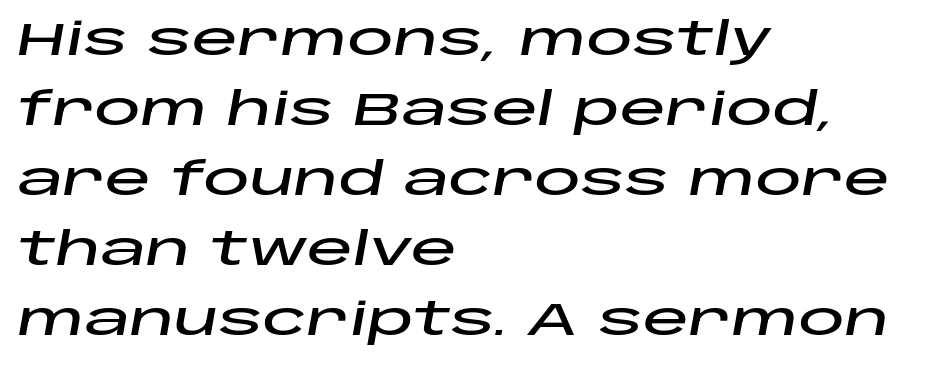
{"italic": "yes", "lean": "right", "slant_degrees": 10, "width": "wide", "stroke_contrast": "low", "x_height": "large", "monospaced": "no", "underline": "no", "align": "left", "line_spacing": "normal", "line_spacing_ratio": 1.52, "letter_spacing": "normal", "letter_spacing_em": 0.0, "glyph_px": 46}
